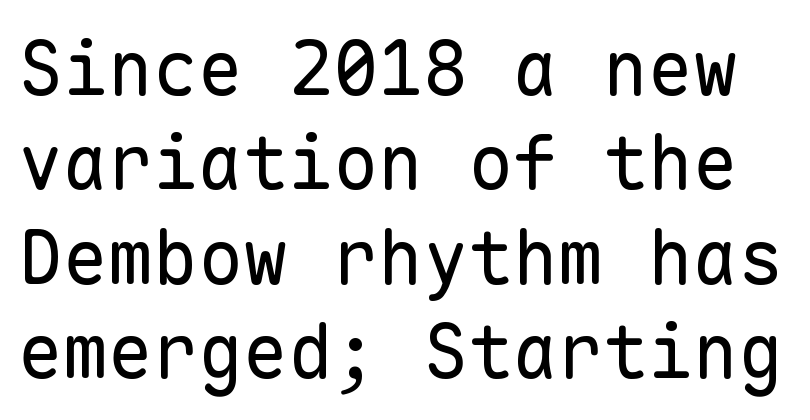
Q: Is the text bold? A: No.
Q: Is the text italic (slanted)? A: No, it is upright.
Q: Is the typeface a serif or a sans-serif typeface? A: Sans-serif.
Q: Is the text underlined? A: No.
Q: Is the spacing between letters normal or unusually wide? A: Normal.
Q: Is the spacing between lines tight, normal or loose? A: Normal.
Q: Width (condensed, normal, or wide)? A: Normal.
Q: Stroke contrast? A: Low.
Q: x-height? A: Medium.
Q: Monospaced? A: Yes.
